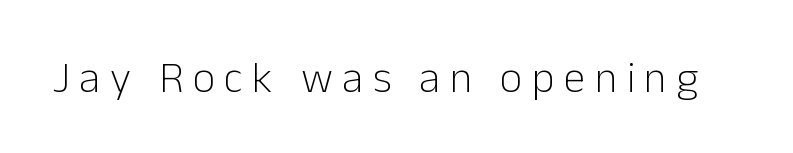
Q: Is the text bold? A: No.
Q: Is the text italic (slanted)? A: No, it is upright.
Q: Is the typeface a serif or a sans-serif typeface? A: Sans-serif.
Q: Is the text underlined? A: No.
Q: Is the spacing between letters normal or unusually wide? A: Unusually wide.
Q: Width (condensed, normal, or wide)? A: Normal.
Q: Stroke contrast? A: Low.
Q: x-height? A: Medium.
Q: Monospaced? A: No.
